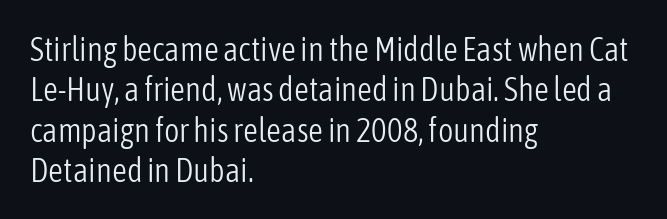
Q: Is the text bold? A: No.
Q: Is the text italic (slanted)? A: No, it is upright.
Q: Is the typeface a serif or a sans-serif typeface? A: Sans-serif.
Q: Is the text underlined? A: No.
Q: How is the paragraph aligned? A: Left-aligned.
Q: Is the spacing between letters normal or unusually wide? A: Normal.
Q: Width (condensed, normal, or wide)? A: Condensed.
Q: Stroke contrast? A: Low.
Q: x-height? A: Medium.
Q: Monospaced? A: No.
